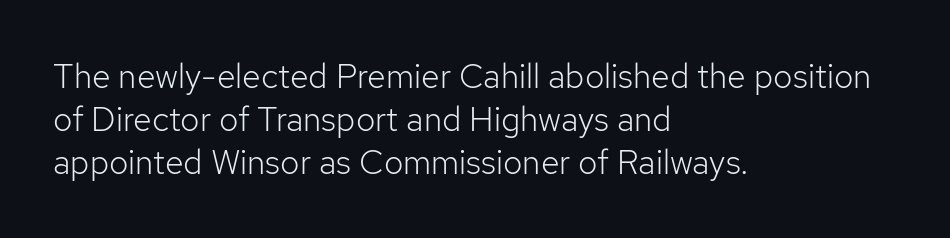
Style check: upright. Classification — sans serif. The rendering keeps characters at their native spacing. If you measured baseline to baseline, you'd find a middling distance. Alignment: flush left.
